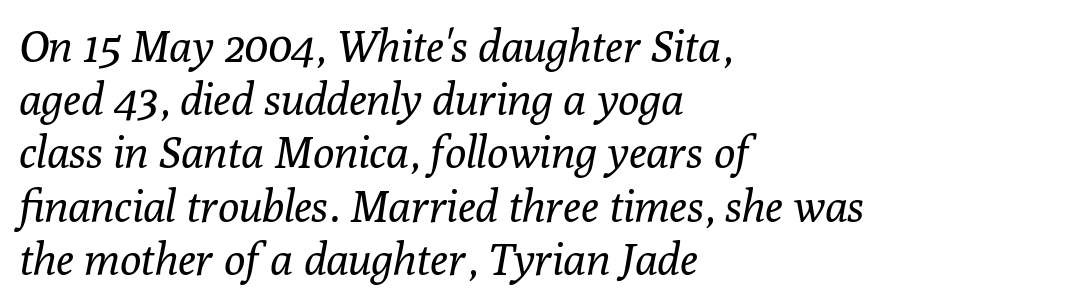
Q: Is the text bold? A: No.
Q: Is the text italic (slanted)? A: Yes, it leans right by about 10 degrees.
Q: Is the typeface a serif or a sans-serif typeface? A: Serif.
Q: Is the text underlined? A: No.
Q: How is the paragraph aligned? A: Left-aligned.
Q: Is the spacing between letters normal or unusually wide? A: Normal.
Q: Width (condensed, normal, or wide)? A: Normal.
Q: Stroke contrast? A: Low.
Q: x-height? A: Medium.
Q: Monospaced? A: No.
